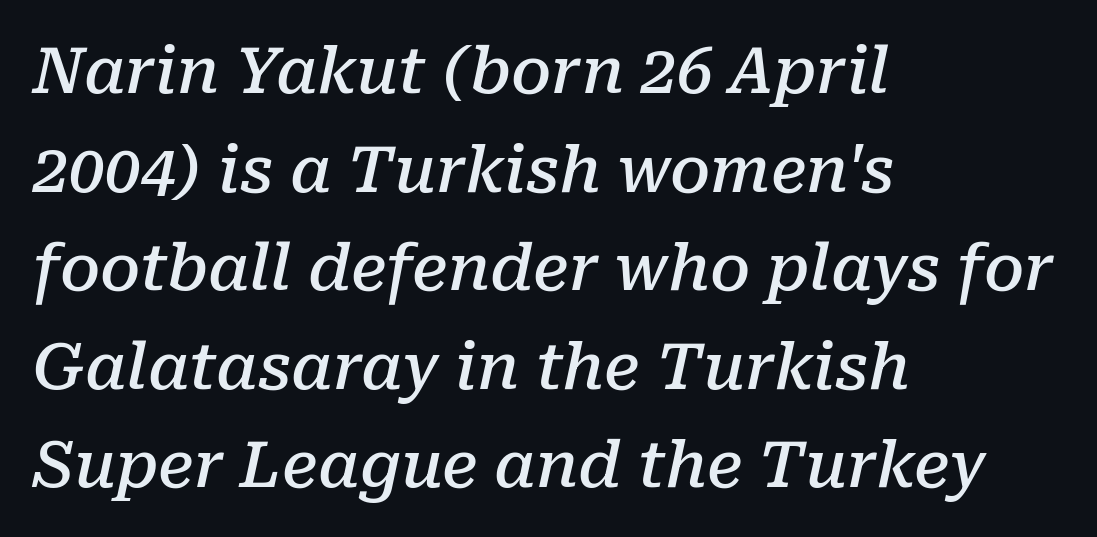
The image shows 64 px semibold serif type, italic (leaning right); set left-aligned, normal line spacing (1.54x), normal letter spacing, not underlined; low stroke contrast and a medium x-height.
